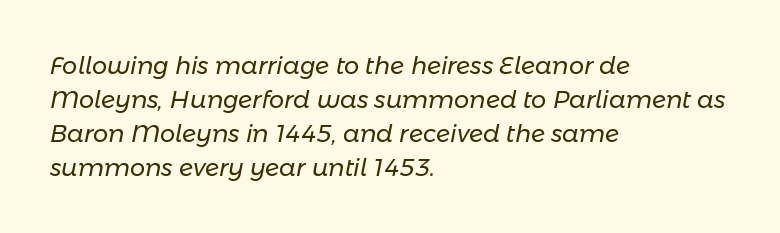
A clean baseline with only descenders dipping below it. Italic? Definitely — the glyphs are oblique. Caption: multi-line text, flush left, ragged right. A quiet, ordinary-to-light weight characterises the typeface.
